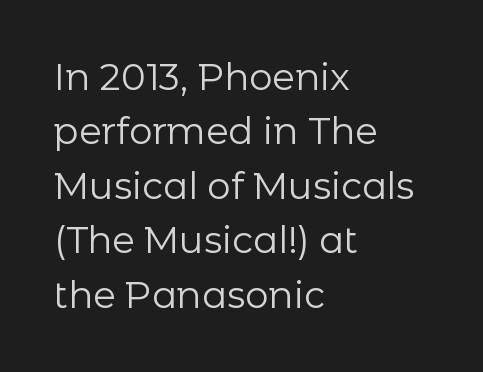
Q: Is the text bold? A: No.
Q: Is the text italic (slanted)? A: No, it is upright.
Q: Is the typeface a serif or a sans-serif typeface? A: Sans-serif.
Q: Is the text underlined? A: No.
Q: How is the paragraph aligned? A: Left-aligned.
Q: Is the spacing between letters normal or unusually wide? A: Normal.
Q: Is the spacing between lines tight, normal or loose? A: Normal.
Q: Width (condensed, normal, or wide)? A: Normal.
Q: Stroke contrast? A: Low.
Q: x-height? A: Medium.
Q: Monospaced? A: No.
